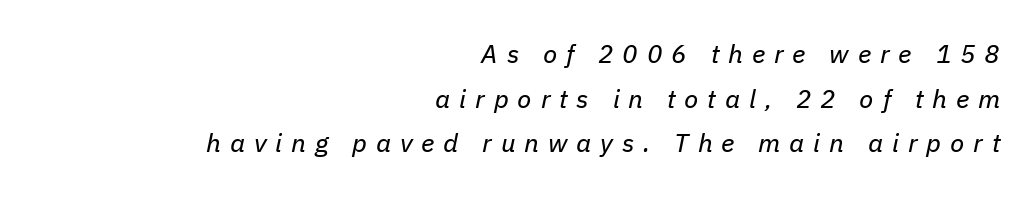
{"italic": "yes", "lean": "right", "slant_degrees": 11, "bold": "no", "underline": "no", "align": "right", "line_spacing_ratio": 1.72, "letter_spacing": "wide", "letter_spacing_em": 0.34, "glyph_px": 26}
